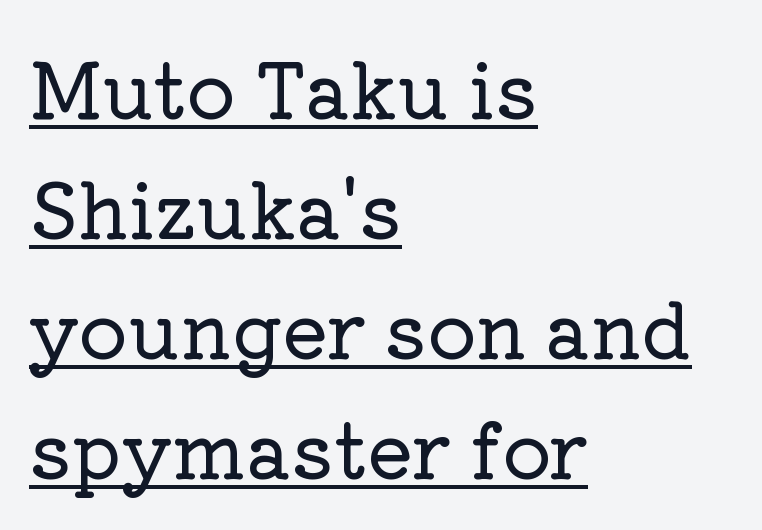
{"serif": "yes", "italic": "no", "width": "normal", "stroke_contrast": "low", "x_height": "medium", "monospaced": "no", "underline": "yes", "align": "left", "line_spacing": "normal", "line_spacing_ratio": 1.58, "letter_spacing": "normal", "letter_spacing_em": 0.0, "glyph_px": 76}
